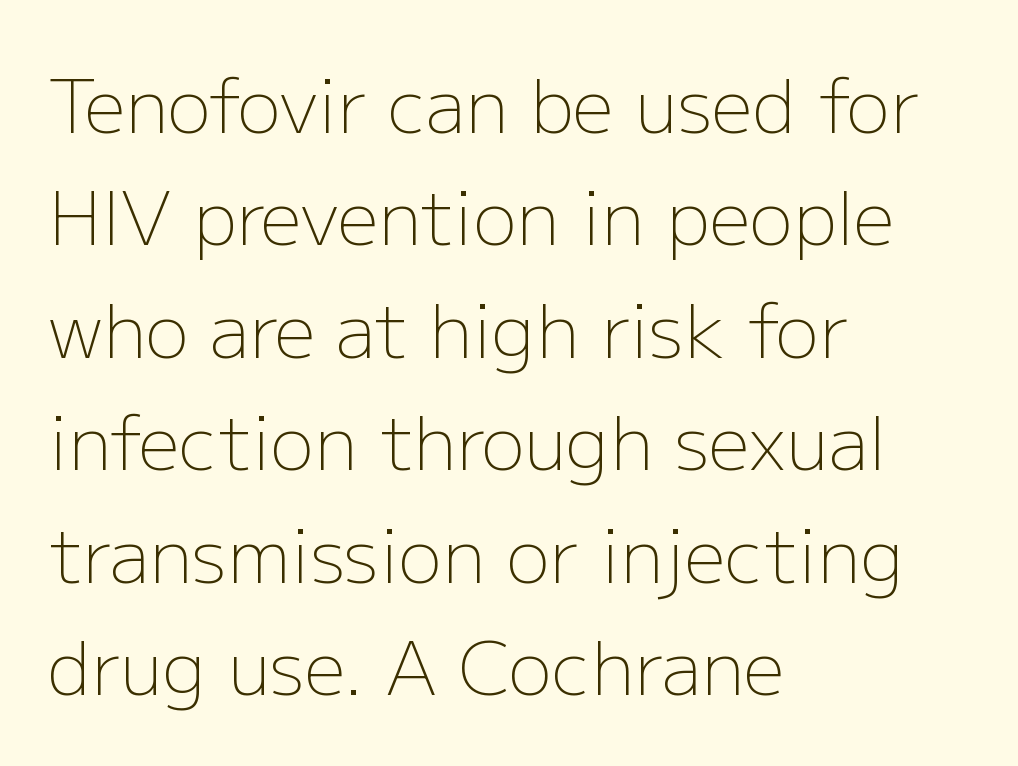
{"serif": "no", "italic": "no", "bold": "no", "weight": "light", "width": "normal", "stroke_contrast": "low", "x_height": "medium", "monospaced": "no", "underline": "no", "align": "left", "line_spacing": "normal", "line_spacing_ratio": 1.54, "letter_spacing": "normal", "letter_spacing_em": 0.0, "glyph_px": 73}
